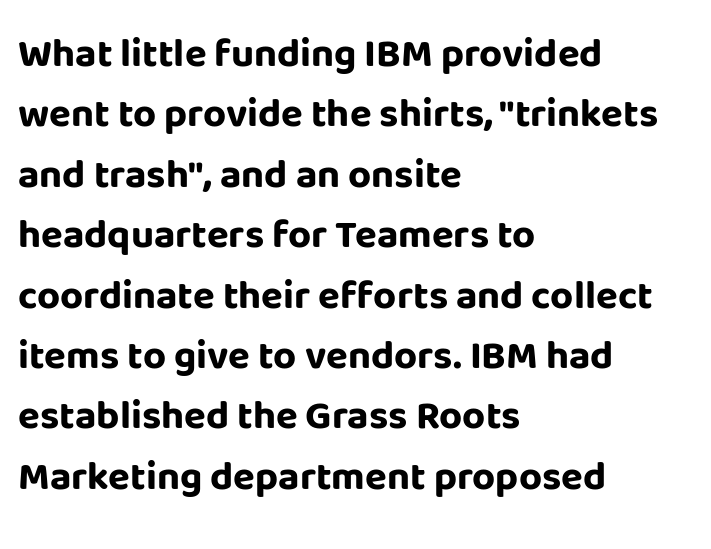
Here the designer chose a conventional face with non-uniform glyph widths. What stands out about the letter spacing? Nothing — it is the standard amount. Note: no serifs on the glyphs. Nope, not italic — everything's standing straight.
